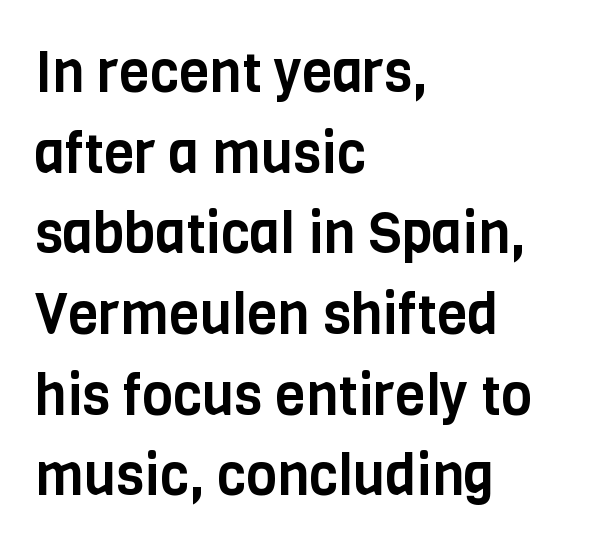
Q: Is the text italic (slanted)? A: No, it is upright.
Q: Is the typeface a serif or a sans-serif typeface? A: Sans-serif.
Q: Is the text underlined? A: No.
Q: How is the paragraph aligned? A: Left-aligned.
Q: Is the spacing between letters normal or unusually wide? A: Normal.
Q: Is the spacing between lines tight, normal or loose? A: Normal.
Q: Width (condensed, normal, or wide)? A: Condensed.
Q: Stroke contrast? A: Low.
Q: x-height? A: Large.
Q: Monospaced? A: No.
